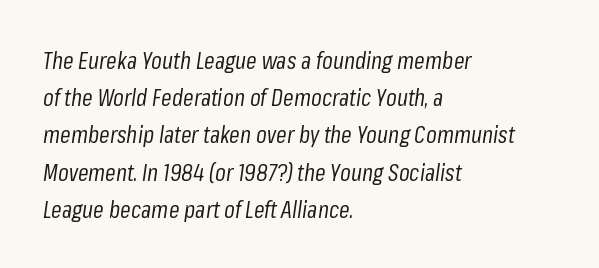
{"italic": "yes", "lean": "right", "slant_degrees": 8, "bold": "no", "underline": "no", "align": "left", "line_spacing": "normal", "line_spacing_ratio": 1.55, "letter_spacing": "normal", "letter_spacing_em": 0.0, "glyph_px": 24}
